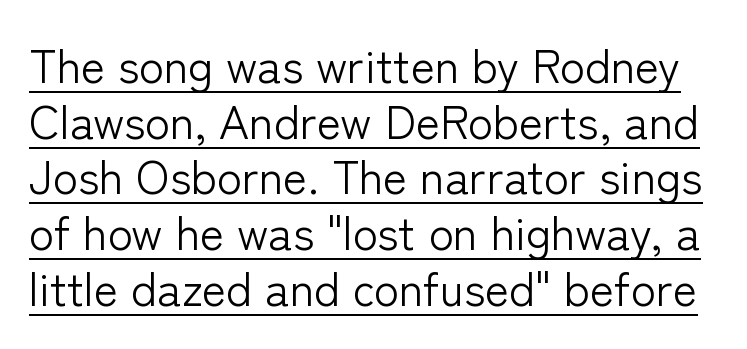
The image shows 46 px light sans-serif type, upright; set line spacing 1.21x, normal letter spacing, underlined; low stroke contrast and a medium x-height.
